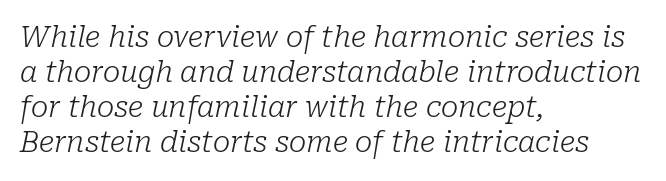
Q: Is the text bold? A: No.
Q: Is the text italic (slanted)? A: Yes, it leans right by about 10 degrees.
Q: Is the typeface a serif or a sans-serif typeface? A: Serif.
Q: Is the text underlined? A: No.
Q: How is the paragraph aligned? A: Left-aligned.
Q: Is the spacing between letters normal or unusually wide? A: Normal.
Q: Width (condensed, normal, or wide)? A: Normal.
Q: Stroke contrast? A: Low.
Q: x-height? A: Medium.
Q: Monospaced? A: No.
